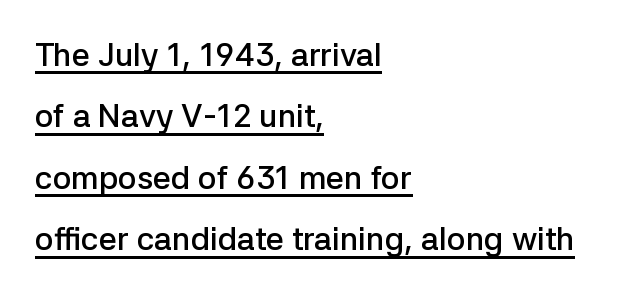
Q: Is the text bold? A: Semi-bold.
Q: Is the text italic (slanted)? A: No, it is upright.
Q: Is the typeface a serif or a sans-serif typeface? A: Sans-serif.
Q: Is the text underlined? A: Yes.
Q: How is the paragraph aligned? A: Left-aligned.
Q: Is the spacing between letters normal or unusually wide? A: Normal.
Q: Is the spacing between lines tight, normal or loose? A: Loose.
Q: Width (condensed, normal, or wide)? A: Normal.
Q: Stroke contrast? A: Low.
Q: x-height? A: Medium.
Q: Monospaced? A: No.
